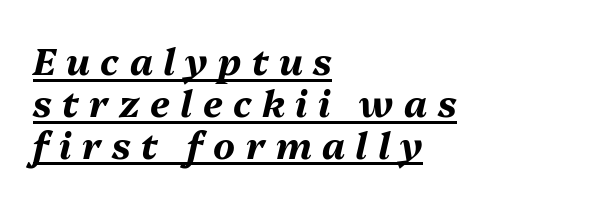
Q: Is the text bold? A: Yes.
Q: Is the text italic (slanted)? A: Yes, it leans right by about 13 degrees.
Q: Is the text underlined? A: Yes.
Q: How is the paragraph aligned? A: Left-aligned.
Q: Is the spacing between letters normal or unusually wide? A: Unusually wide.
Q: Is the spacing between lines tight, normal or loose? A: Tight.
Q: Width (condensed, normal, or wide)? A: Normal.
Q: Stroke contrast? A: Medium.
Q: x-height? A: Medium.
Q: Monospaced? A: No.
